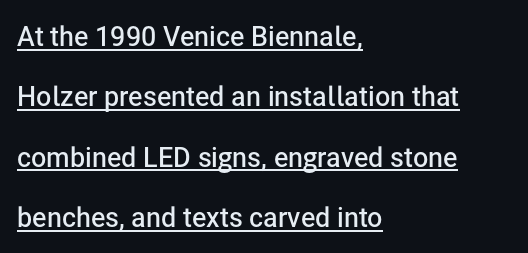
Airy leading. The font is running at a semibold setting, under full bold. These characters rest on top of a visible drawn line. Left-aligned paragraph, ragged on the right. Italic: no, the glyphs are upright roman. In terms of letterspacing, this is plain default setting.
